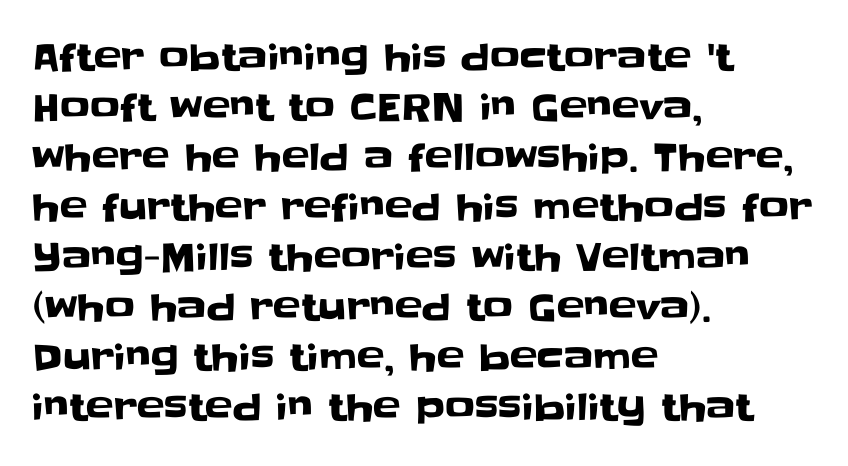
The image shows 37 px sans-serif type, upright; set left-aligned, normal line spacing (1.35x), normal letter spacing, not underlined; low stroke contrast and a large x-height.
